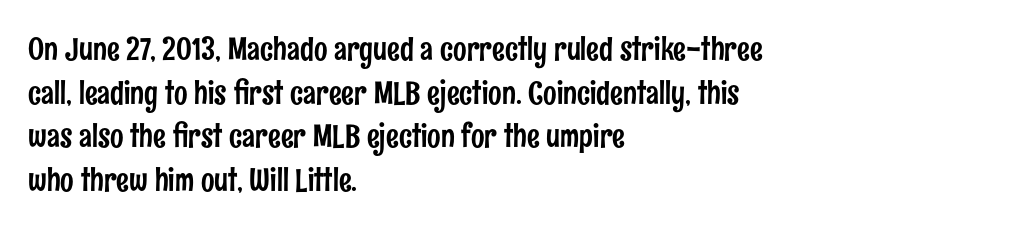
The image shows 32 px condensed sans-serif type, upright; set left-aligned, normal line spacing (1.36x), normal letter spacing, not underlined; low stroke contrast and a medium x-height.
